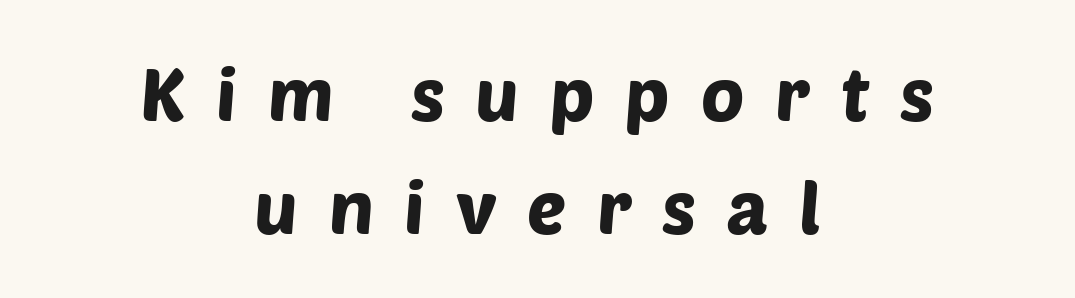
{"serif": "no", "width": "normal", "stroke_contrast": "low", "x_height": "large", "monospaced": "no", "underline": "no", "align": "center", "line_spacing": "normal", "line_spacing_ratio": 1.55, "letter_spacing": "wide", "letter_spacing_em": 0.42, "glyph_px": 73}
